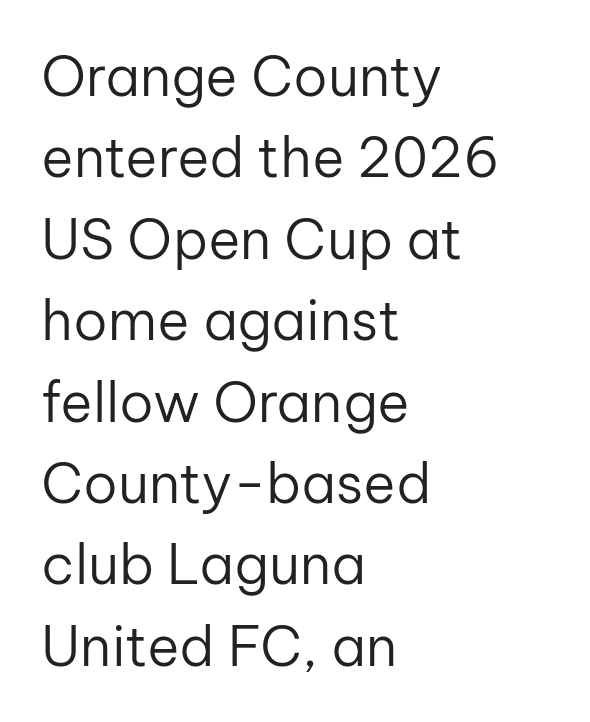
{"serif": "no", "italic": "no", "bold": "no", "weight": "regular", "width": "normal", "stroke_contrast": "low", "x_height": "medium", "monospaced": "no", "underline": "no", "align": "left", "line_spacing": "normal", "line_spacing_ratio": 1.48, "letter_spacing": "normal", "letter_spacing_em": 0.0, "glyph_px": 55}
